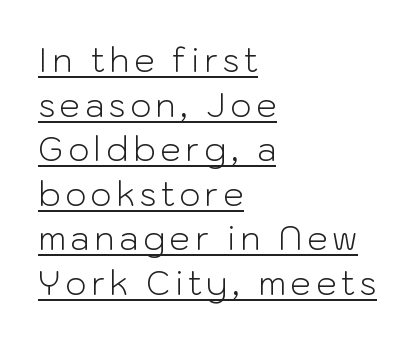
Line spacing here is normal. Varying glyph widths throughout — classic text-font behaviour. Heaviness? Minimal to ordinary, like unemphasized prose. Letterform terminals end flat and unadorned throughout the passage. The setting favours the left margin, as ordinary paragraphs usually do.
